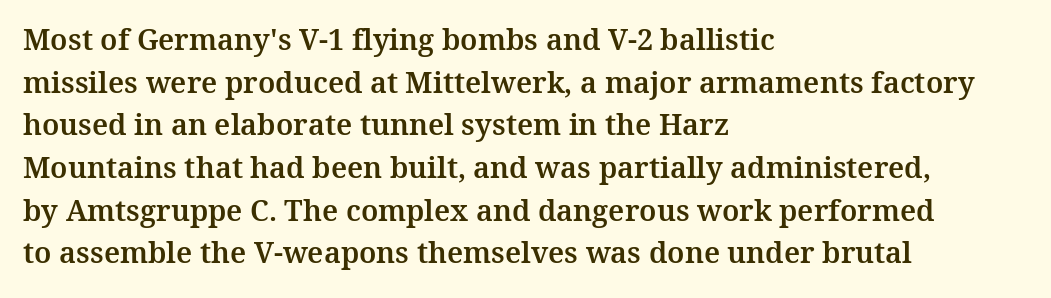
Q: Is the text italic (slanted)? A: No, it is upright.
Q: Is the typeface a serif or a sans-serif typeface? A: Serif.
Q: Is the text underlined? A: No.
Q: How is the paragraph aligned? A: Left-aligned.
Q: Is the spacing between letters normal or unusually wide? A: Normal.
Q: Is the spacing between lines tight, normal or loose? A: Normal.
Q: Width (condensed, normal, or wide)? A: Normal.
Q: Stroke contrast? A: Medium.
Q: x-height? A: Medium.
Q: Monospaced? A: No.
